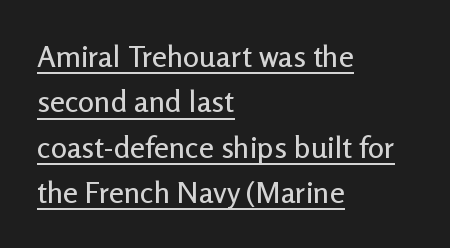
Q: Is the text italic (slanted)? A: No, it is upright.
Q: Is the typeface a serif or a sans-serif typeface? A: Sans-serif.
Q: Is the text underlined? A: Yes.
Q: How is the paragraph aligned? A: Left-aligned.
Q: Is the spacing between letters normal or unusually wide? A: Normal.
Q: Is the spacing between lines tight, normal or loose? A: Normal.
Q: Width (condensed, normal, or wide)? A: Normal.
Q: Stroke contrast? A: Low.
Q: x-height? A: Medium.
Q: Monospaced? A: No.
